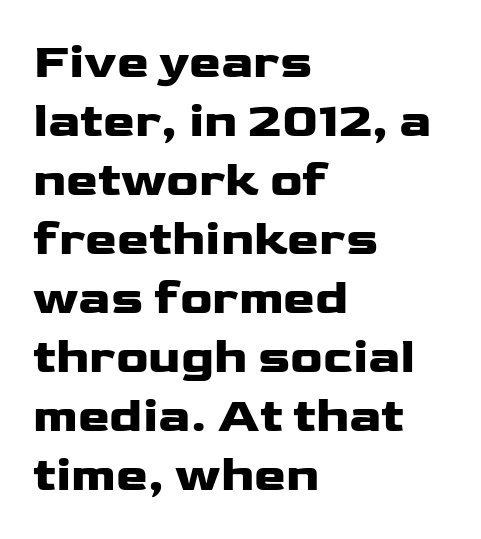
The image shows 48 px heavy, wide sans-serif type, upright; set left-aligned, line spacing 1.23x, normal letter spacing, not underlined; low stroke contrast and a medium x-height.
